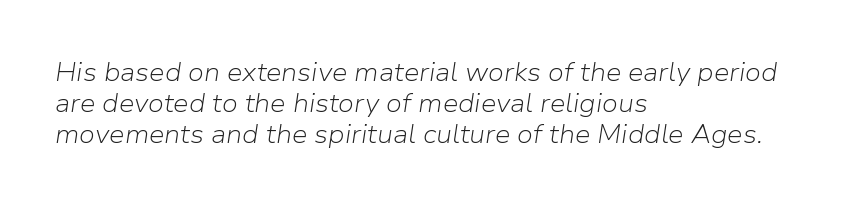
The space directly below the letters is spotless. Is the type slanted? Yes — the strokes lean at a clear angle. Typeset ragged right — the left edge is the straight one. No chunkiness to these letters — they're not bold. This rendering leaves character spacing at its baseline value.
